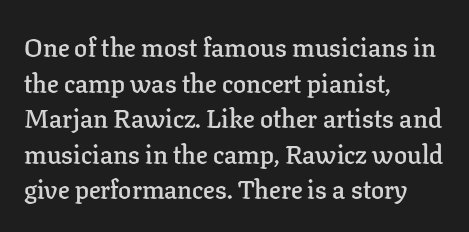
The letters sit at their default tracking, neither squeezed nor spread. Line starts are locked; line ends wander. These words are printed semibold, heavier than regular yet not bold. Does the lettering tilt? It doesn't — this is upright. Students, observe: this is what conventionally led text looks like. Type without underlining.
